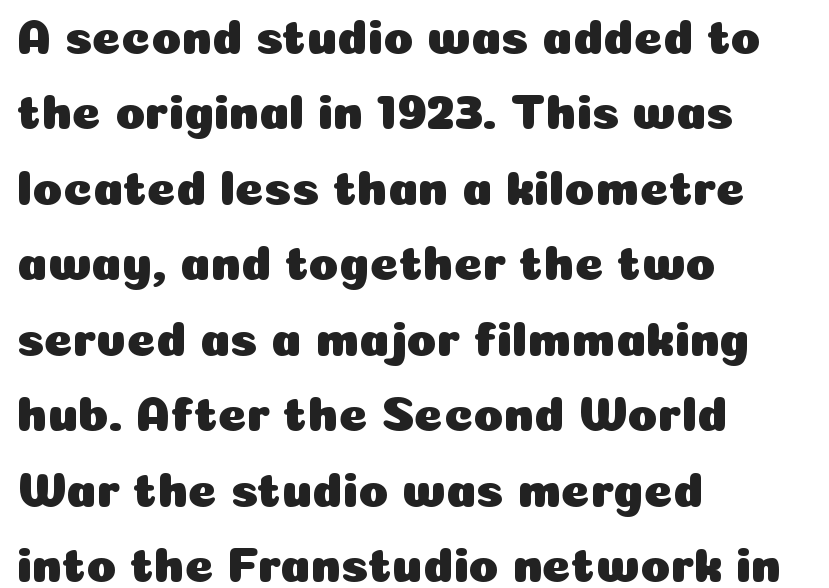
There is no visible air inserted between adjacent glyphs. The characters display no serif detailing; their extremities are plain. Decoration check: the copy has no underline. The line-height multiplier appears to be the usual default.
